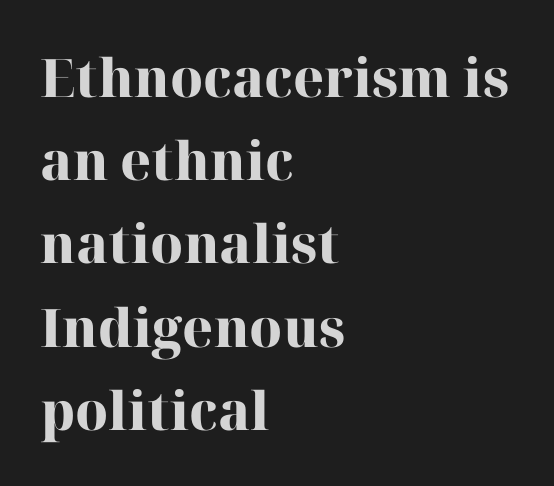
{"serif": "yes", "italic": "no", "bold": "yes", "weight": "heavy", "width": "normal", "stroke_contrast": "high", "x_height": "medium", "monospaced": "no", "underline": "no", "align": "left", "line_spacing": "normal", "line_spacing_ratio": 1.57, "letter_spacing": "normal", "letter_spacing_em": 0.0, "glyph_px": 53}
